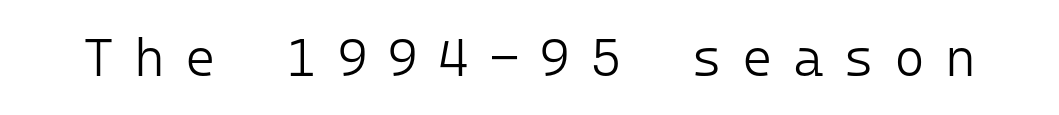
{"serif": "no", "italic": "no", "bold": "no", "weight": "light", "width": "normal", "stroke_contrast": "low", "x_height": "medium", "monospaced": "yes", "underline": "no", "letter_spacing": "wide", "letter_spacing_em": 0.37, "glyph_px": 53}
